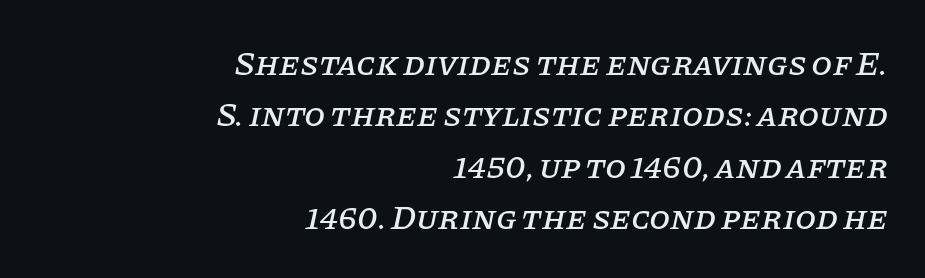
The image shows 34 px serif type, italic (leaning right); set right-aligned, normal line spacing (1.51x), normal letter spacing, not underlined; low stroke contrast and a large x-height.
